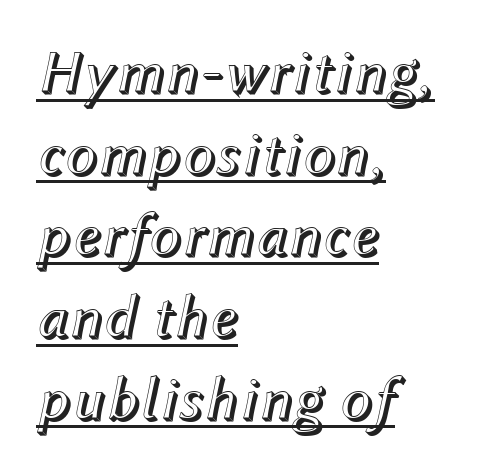
{"italic": "yes", "lean": "right", "slant_degrees": 12, "width": "normal", "x_height": "medium", "monospaced": "no", "underline": "yes", "align": "left", "line_spacing": "normal", "line_spacing_ratio": 1.34, "letter_spacing": "normal", "letter_spacing_em": 0.0, "glyph_px": 61}
